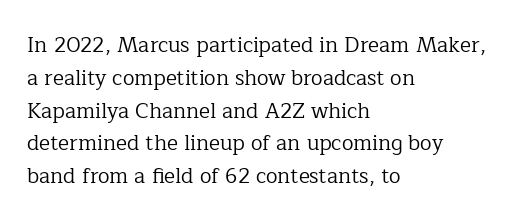
Q: Is the text bold? A: No.
Q: Is the text italic (slanted)? A: No, it is upright.
Q: Is the text underlined? A: No.
Q: How is the paragraph aligned? A: Left-aligned.
Q: Is the spacing between letters normal or unusually wide? A: Normal.
Q: Is the spacing between lines tight, normal or loose? A: Normal.
